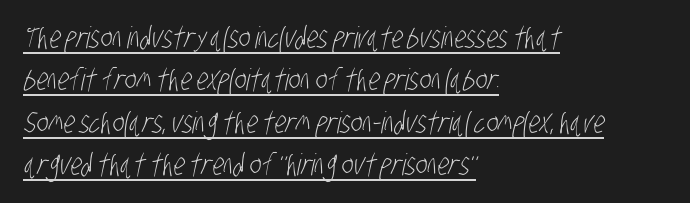
{"serif": "no", "bold": "no", "weight": "light", "width": "condensed", "stroke_contrast": "low", "x_height": "large", "monospaced": "no", "underline": "yes", "align": "left", "line_spacing": "normal", "line_spacing_ratio": 1.41, "letter_spacing": "normal", "letter_spacing_em": 0.0, "glyph_px": 30}
